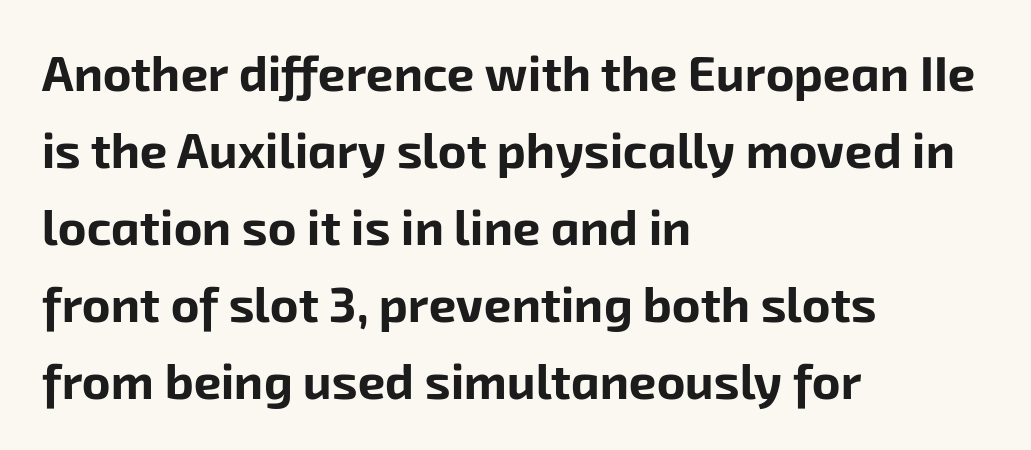
The image shows 49 px bold sans-serif type; set left-aligned, normal line spacing (1.57x), normal letter spacing, not underlined; low stroke contrast and a medium x-height.
